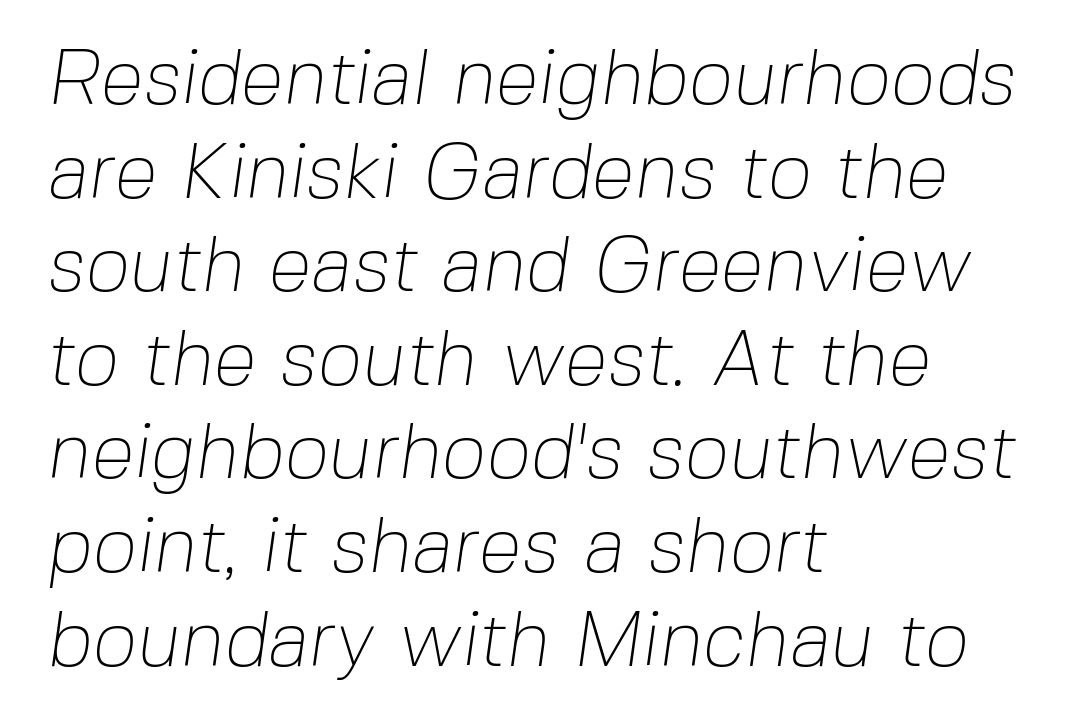
{"serif": "no", "bold": "no", "weight": "thin", "width": "normal", "stroke_contrast": "low", "x_height": "medium", "monospaced": "no", "underline": "no", "align": "left", "line_spacing_ratio": 1.2, "letter_spacing": "normal", "letter_spacing_em": 0.0, "glyph_px": 78}
